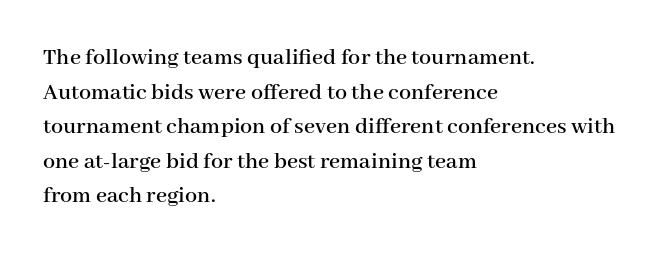
The compositor pushed each line to the left boundary. Compared with typical paragraphs, the rows here are spaced about the same. Here the glyphs are tracked normally, forming tight word shapes. Check the space under the baseline: it is left empty. You can tell it's not italic because the verticals are truly vertical.
